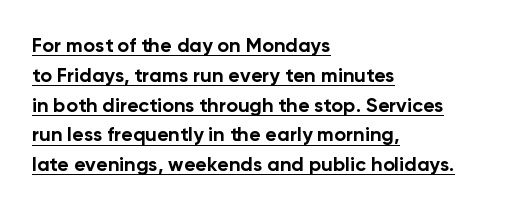
The image shows 20 px bold type, upright; set left-aligned, normal line spacing (1.49x), normal letter spacing, underlined.
